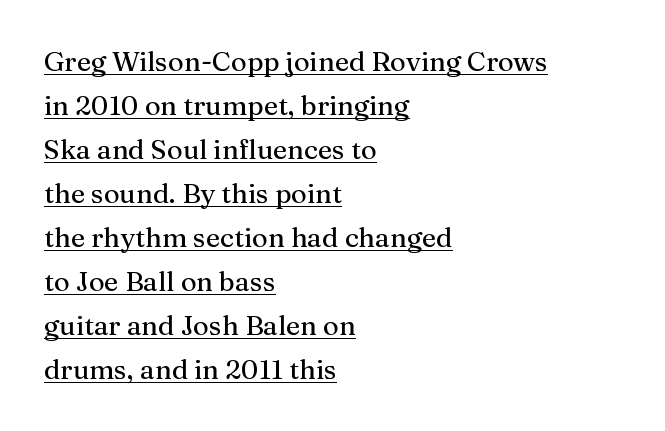
{"italic": "no", "underline": "yes", "align": "left", "line_spacing": "normal", "line_spacing_ratio": 1.63, "letter_spacing": "normal", "letter_spacing_em": 0.0, "glyph_px": 27}
